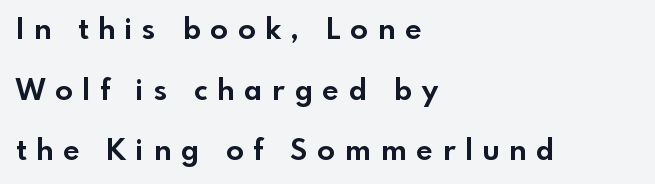
Q: Is the text bold? A: Yes.
Q: Is the text italic (slanted)? A: No, it is upright.
Q: Is the typeface a serif or a sans-serif typeface? A: Sans-serif.
Q: Is the text underlined? A: No.
Q: How is the paragraph aligned? A: Left-aligned.
Q: Is the spacing between letters normal or unusually wide? A: Unusually wide.
Q: Is the spacing between lines tight, normal or loose? A: Loose.
Q: Width (condensed, normal, or wide)? A: Normal.
Q: x-height? A: Small.
Q: Monospaced? A: No.
